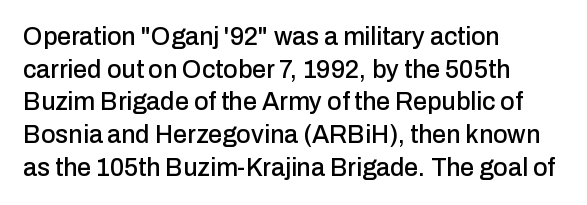
{"italic": "no", "underline": "no", "align": "left", "line_spacing": "normal", "line_spacing_ratio": 1.31, "letter_spacing": "normal", "letter_spacing_em": 0.0, "glyph_px": 25}
